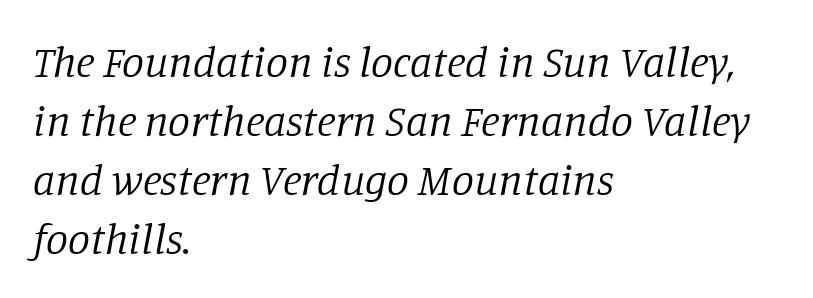
{"serif": "yes", "italic": "yes", "lean": "right", "slant_degrees": 11, "bold": "no", "weight": "regular", "width": "normal", "stroke_contrast": "low", "x_height": "large", "monospaced": "no", "underline": "no", "align": "left", "line_spacing": "normal", "line_spacing_ratio": 1.34, "letter_spacing": "normal", "letter_spacing_em": 0.0, "glyph_px": 44}
